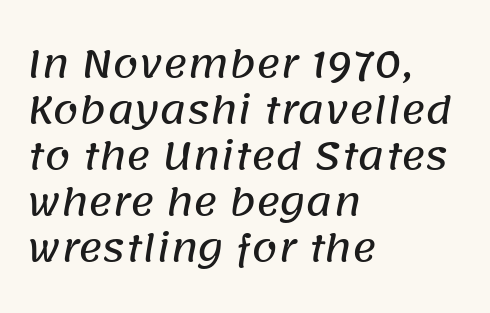
Bare-footed words on every line. Font category for this specimen: sans-serif. Varying glyph widths throughout — classic text-font behaviour. The rendering anchors every line to the left-hand side.
